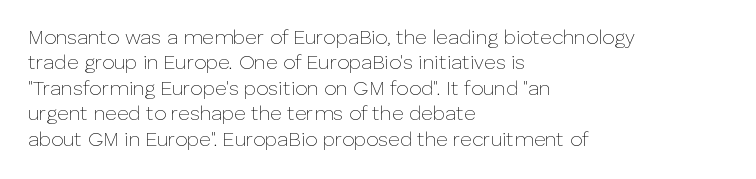
{"italic": "no", "bold": "no", "underline": "no", "align": "left", "line_spacing": "normal", "line_spacing_ratio": 1.27, "letter_spacing": "normal", "letter_spacing_em": 0.0, "glyph_px": 20}
